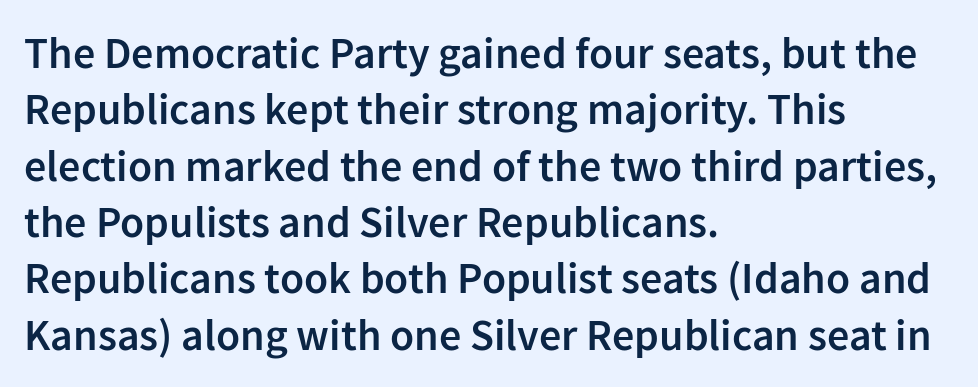
Q: Is the text bold? A: Semi-bold.
Q: Is the text italic (slanted)? A: No, it is upright.
Q: Is the typeface a serif or a sans-serif typeface? A: Sans-serif.
Q: Is the text underlined? A: No.
Q: How is the paragraph aligned? A: Left-aligned.
Q: Is the spacing between letters normal or unusually wide? A: Normal.
Q: Is the spacing between lines tight, normal or loose? A: Normal.
Q: Width (condensed, normal, or wide)? A: Normal.
Q: Stroke contrast? A: Low.
Q: x-height? A: Medium.
Q: Monospaced? A: No.
